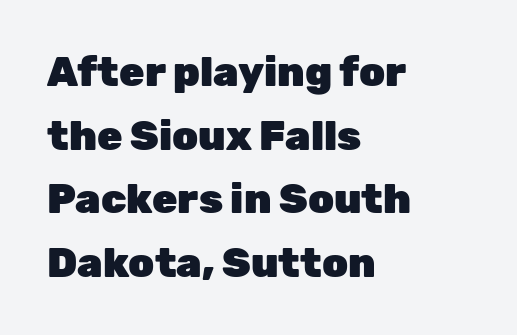
{"serif": "no", "italic": "no", "bold": "yes", "weight": "heavy", "width": "normal", "stroke_contrast": "low", "x_height": "medium", "monospaced": "no", "underline": "no", "align": "left", "line_spacing": "normal", "line_spacing_ratio": 1.55, "letter_spacing": "normal", "letter_spacing_em": 0.0, "glyph_px": 41}
